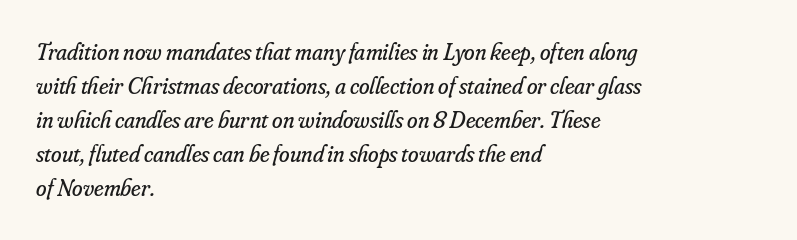
Each word holds together tightly as a unit, with standard inter-letter gaps. Stroke mass is kept to a normal reading level or below. Line starts are locked; line ends wander. Looking at the ascenders, they clearly lean.
